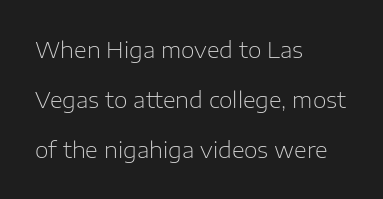
{"italic": "no", "bold": "no", "underline": "no", "align": "left", "line_spacing": "loose", "line_spacing_ratio": 2.28, "letter_spacing": "normal", "letter_spacing_em": 0.0, "glyph_px": 22}
